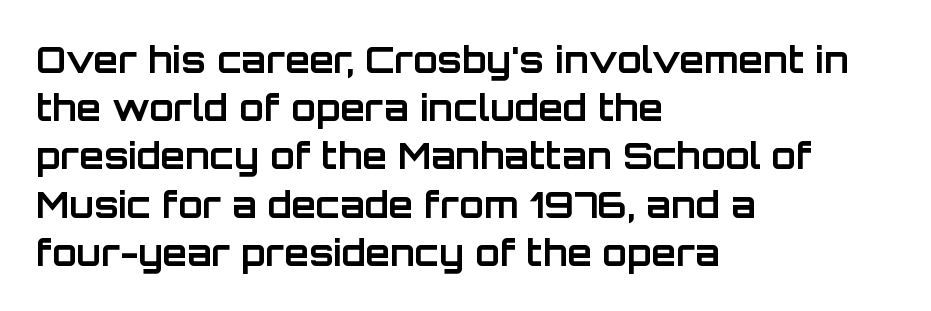
{"serif": "no", "italic": "no", "bold": "yes", "weight": "bold", "width": "normal", "stroke_contrast": "low", "x_height": "large", "monospaced": "no", "underline": "no", "align": "left", "line_spacing": "normal", "line_spacing_ratio": 1.34, "letter_spacing": "normal", "letter_spacing_em": 0.0, "glyph_px": 36}
